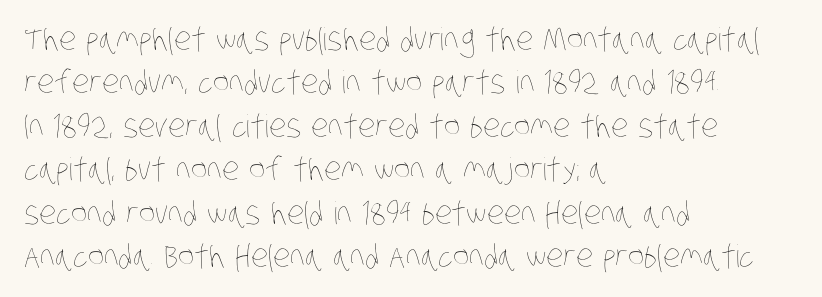
Q: Is the text bold? A: No.
Q: Is the text underlined? A: No.
Q: How is the paragraph aligned? A: Left-aligned.
Q: Is the spacing between letters normal or unusually wide? A: Normal.
Q: Is the spacing between lines tight, normal or loose? A: Normal.
Q: Width (condensed, normal, or wide)? A: Condensed.
Q: Stroke contrast? A: Low.
Q: x-height? A: Large.
Q: Monospaced? A: No.
